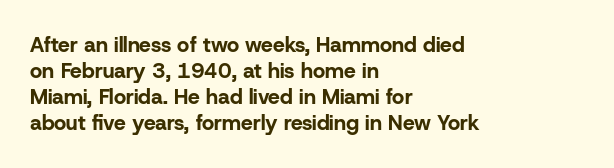
The image shows 21 px bold type, upright; set left-aligned, line spacing 1.24x, normal letter spacing, not underlined.
